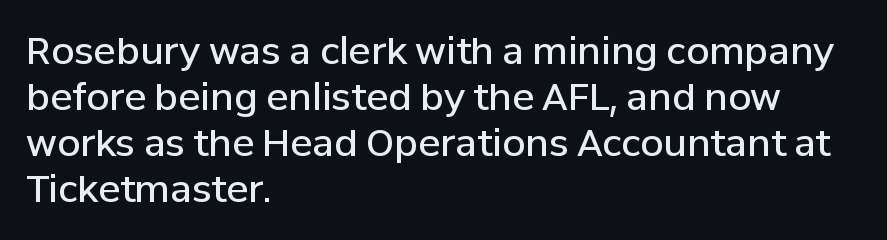
Beneath every word, the page is bare. The type family on display is of the sans-serif kind. Designer's note — italics off, roman on. Each letter keeps its own natural width here, so spacing adapts to shape.
